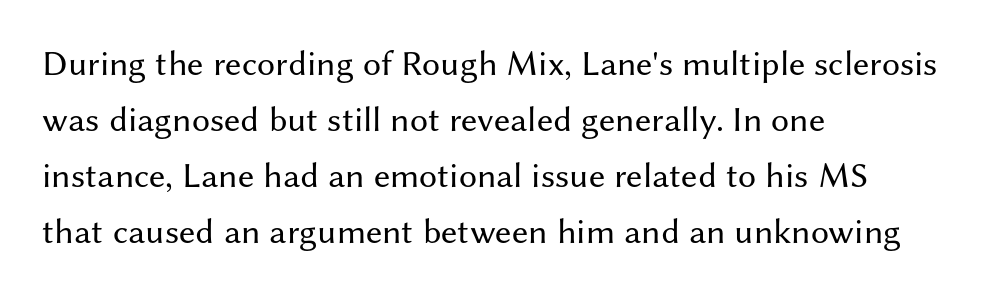
The face used here is proportionally spaced, like ordinary book or web type. Stems here are at most as thick as an everyday book face. The specimen reads as upright at a glance. Layout note: lines flush left.
